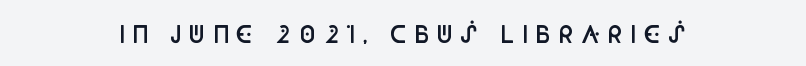
Ascenders rise straight up at ninety degrees. Check under the words: just untouched page. As a designer I'd log this as weight 600, semibold. Students, note that the glyphs here are deliberately spaced far apart. Visually the block forms a symmetrical silhouette, jagged on both flanks.
